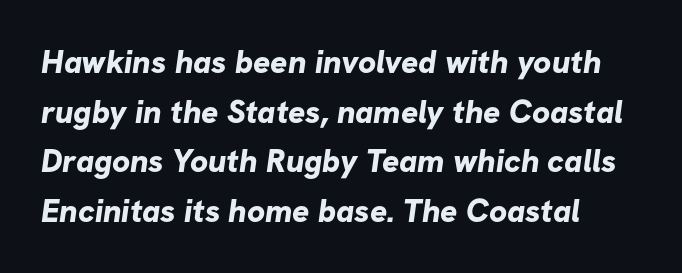
Q: Is the text bold? A: Yes.
Q: Is the typeface a serif or a sans-serif typeface? A: Sans-serif.
Q: Is the text underlined? A: No.
Q: How is the paragraph aligned? A: Left-aligned.
Q: Is the spacing between letters normal or unusually wide? A: Normal.
Q: Is the spacing between lines tight, normal or loose? A: Normal.
Q: Width (condensed, normal, or wide)? A: Normal.
Q: Stroke contrast? A: Low.
Q: x-height? A: Medium.
Q: Monospaced? A: No.
